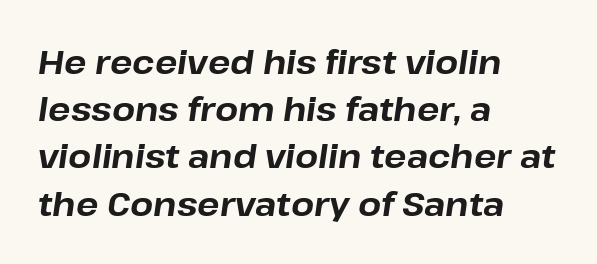
{"italic": "yes", "lean": "right", "slant_degrees": 8, "bold": "yes", "weight": "bold", "width": "normal", "stroke_contrast": "low", "x_height": "medium", "monospaced": "no", "underline": "no", "align": "left", "line_spacing": "normal", "line_spacing_ratio": 1.43, "letter_spacing": "normal", "letter_spacing_em": 0.0, "glyph_px": 33}
